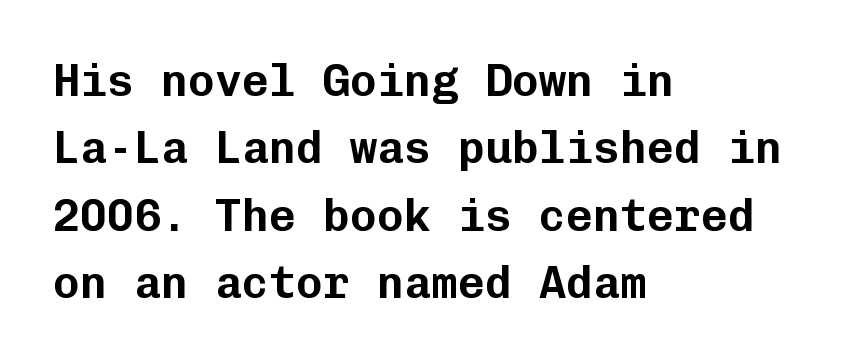
Q: Is the text italic (slanted)? A: No, it is upright.
Q: Is the typeface a serif or a sans-serif typeface? A: Sans-serif.
Q: Is the text underlined? A: No.
Q: How is the paragraph aligned? A: Left-aligned.
Q: Is the spacing between letters normal or unusually wide? A: Normal.
Q: Is the spacing between lines tight, normal or loose? A: Normal.
Q: Width (condensed, normal, or wide)? A: Normal.
Q: Stroke contrast? A: Low.
Q: x-height? A: Medium.
Q: Monospaced? A: Yes.
